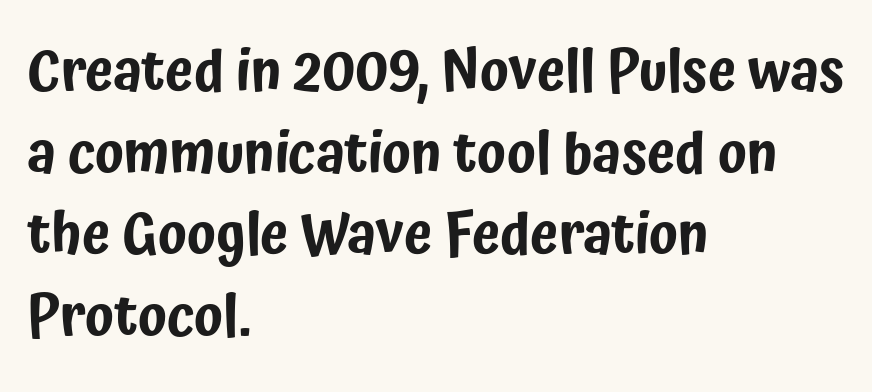
Q: Is the text italic (slanted)? A: No, it is upright.
Q: Is the typeface a serif or a sans-serif typeface? A: Sans-serif.
Q: Is the text underlined? A: No.
Q: How is the paragraph aligned? A: Left-aligned.
Q: Is the spacing between letters normal or unusually wide? A: Normal.
Q: Is the spacing between lines tight, normal or loose? A: Normal.
Q: Width (condensed, normal, or wide)? A: Condensed.
Q: Stroke contrast? A: Low.
Q: x-height? A: Medium.
Q: Monospaced? A: No.
